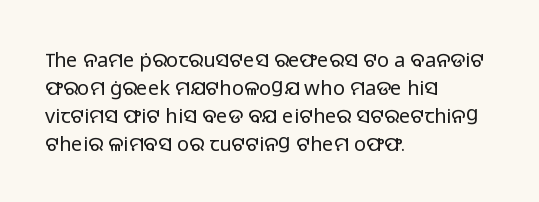
{"italic": "no", "bold": "no", "underline": "no", "align": "left", "line_spacing": "normal", "line_spacing_ratio": 1.4, "letter_spacing": "normal", "letter_spacing_em": 0.0, "glyph_px": 20}
